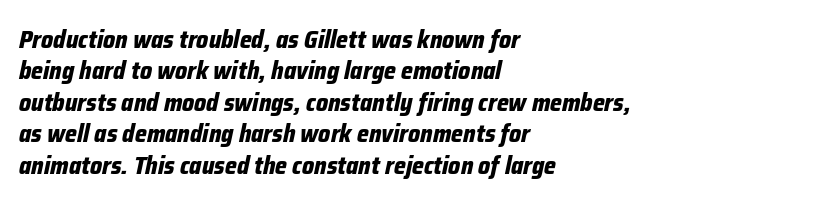
Q: Is the text bold? A: Yes.
Q: Is the text italic (slanted)? A: Yes, it leans right by about 12 degrees.
Q: Is the text underlined? A: No.
Q: How is the paragraph aligned? A: Left-aligned.
Q: Is the spacing between letters normal or unusually wide? A: Normal.
Q: Is the spacing between lines tight, normal or loose? A: Normal.
